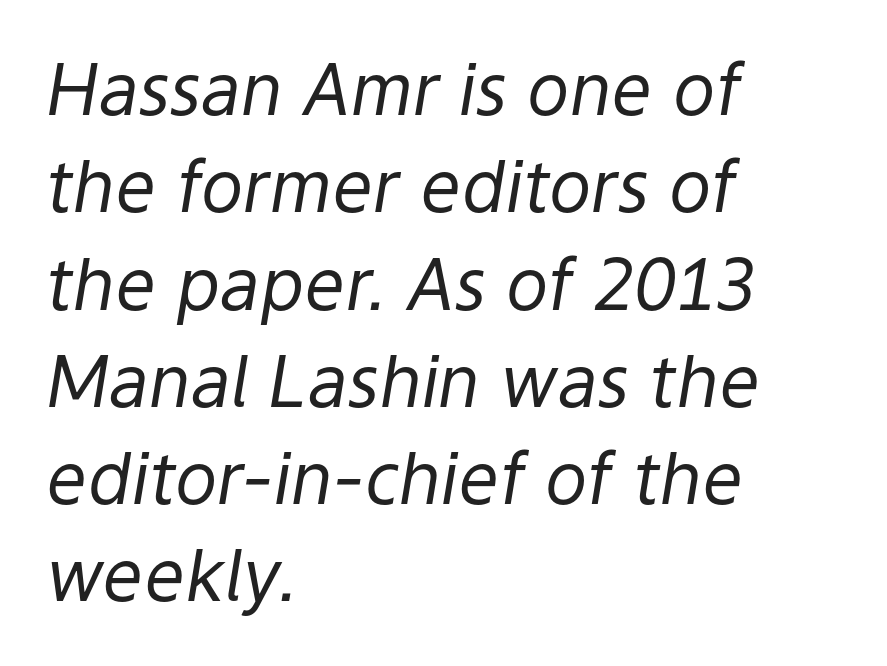
{"italic": "yes", "lean": "right", "slant_degrees": 9, "bold": "no", "weight": "regular", "width": "normal", "stroke_contrast": "low", "x_height": "medium", "monospaced": "no", "underline": "no", "align": "left", "line_spacing": "normal", "line_spacing_ratio": 1.37, "letter_spacing": "normal", "letter_spacing_em": 0.0, "glyph_px": 71}
